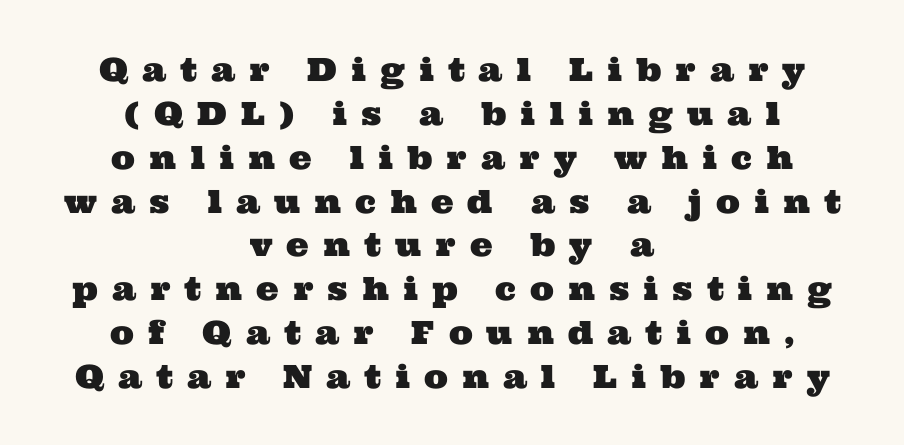
The image shows 32 px wide serif type; set centered, normal line spacing (1.37x), unusually wide letter spacing (+0.44 em), not underlined; medium stroke contrast and a medium x-height.
